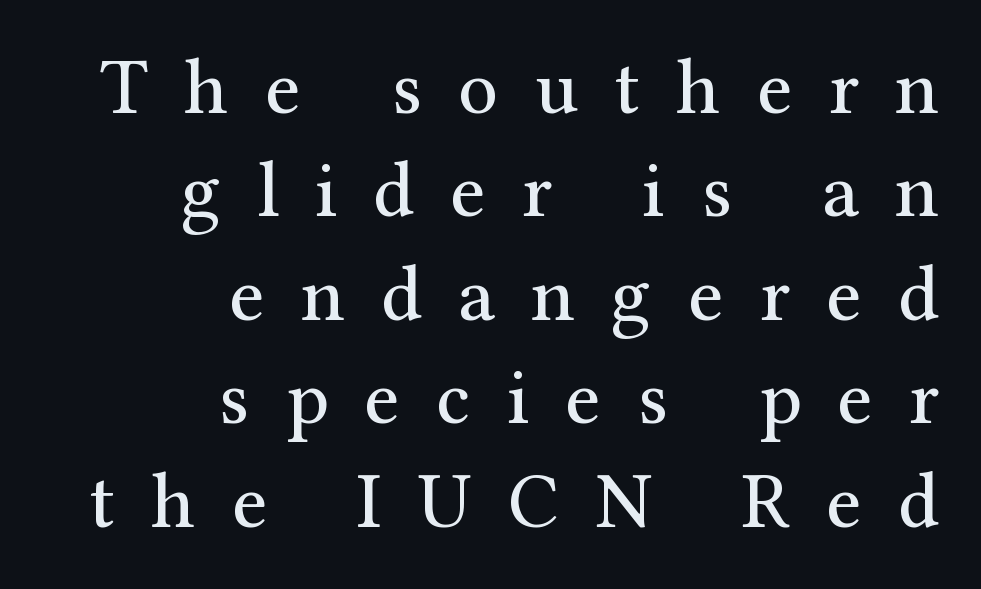
The image shows 79 px regular-weight serif type, upright; set right-aligned, normal line spacing (1.31x), unusually wide letter spacing (+0.46 em), not underlined; medium stroke contrast and a medium x-height.
